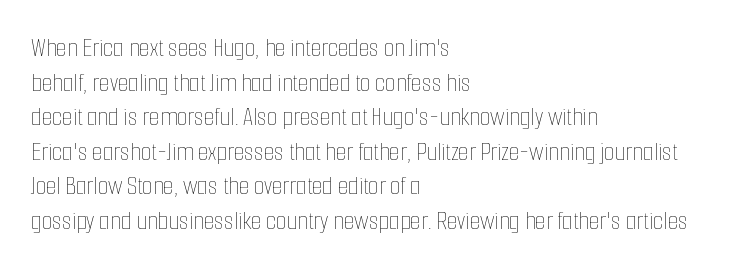
{"italic": "no", "bold": "no", "underline": "no", "align": "left", "line_spacing": "normal", "line_spacing_ratio": 1.28, "letter_spacing": "normal", "letter_spacing_em": 0.0, "glyph_px": 27}
